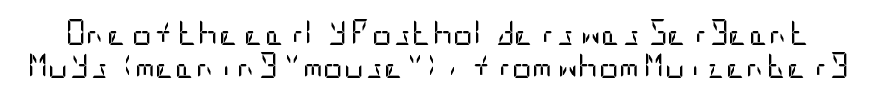
Q: Is the text bold? A: No.
Q: Is the text italic (slanted)? A: No, it is upright.
Q: Is the text underlined? A: No.
Q: Is the spacing between letters normal or unusually wide? A: Normal.
Q: Is the spacing between lines tight, normal or loose? A: Normal.
